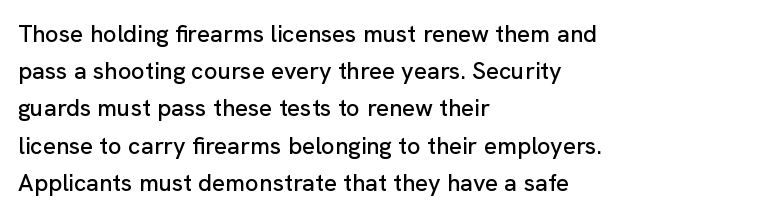
Q: Is the text italic (slanted)? A: No, it is upright.
Q: Is the text underlined? A: No.
Q: How is the paragraph aligned? A: Left-aligned.
Q: Is the spacing between letters normal or unusually wide? A: Normal.
Q: Is the spacing between lines tight, normal or loose? A: Normal.
